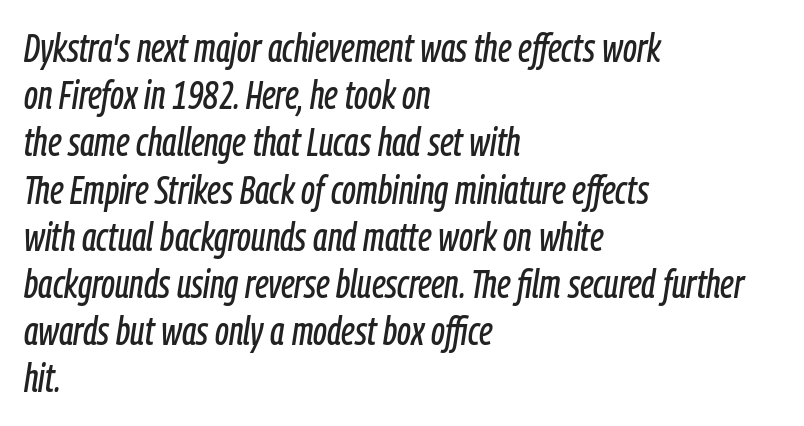
The image shows 39 px condensed type, italic (leaning right); set left-aligned, line spacing 1.21x, normal letter spacing, not underlined; low stroke contrast and a medium x-height.
